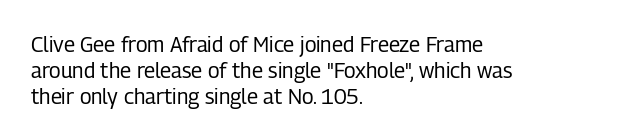
{"italic": "no", "bold": "no", "underline": "no", "align": "left", "line_spacing_ratio": 1.23, "letter_spacing": "normal", "letter_spacing_em": 0.0, "glyph_px": 21}
